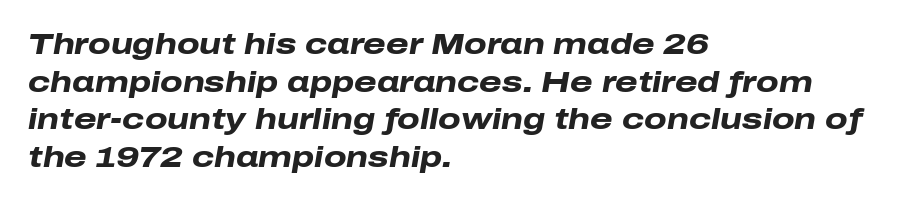
The image shows 29 px heavy, wide type, italic (leaning right); set left-aligned, normal line spacing (1.3x), normal letter spacing, not underlined; low stroke contrast and a medium x-height.
